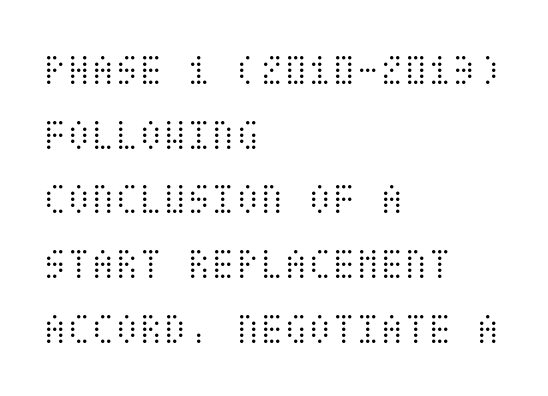
The image shows 44 px light, condensed type, upright; set left-aligned, normal line spacing (1.47x), normal letter spacing, not underlined; medium stroke contrast and a large x-height.
